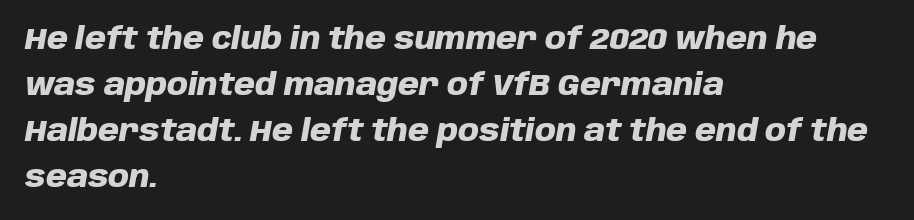
A student would call this left alignment; a typographer would say flush left, rag right. The face used here has the dense, thick strokes of a bold. Plain, unruled lines of type. A typesetter would call this proportional, since set widths differ per character. Spacing between characters is what you'd get straight out of the box.
